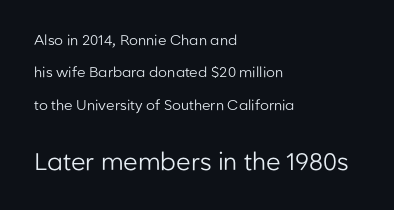
The image shows 24 px text type, upright; set left-aligned, loose line spacing (2.32x), normal letter spacing, not underlined; the second (bottom) block is 1.71x larger.
